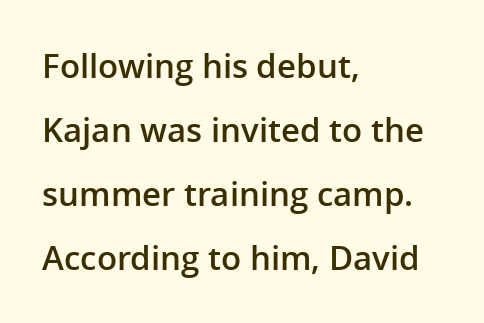
Look at the tracking — it's just the regular setting, nothing added. Varying glyph widths throughout — classic text-font behaviour. Honestly, the rows look like they've been pulled way apart. Descenders are the only things crossing below the line.
